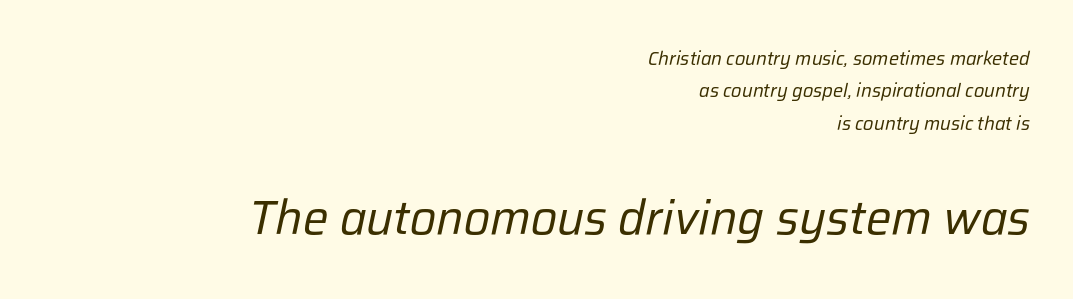
Q: Is the text bold? A: No.
Q: Is the text italic (slanted)? A: Yes, it leans right by about 12 degrees.
Q: Is the text underlined? A: No.
Q: How is the paragraph aligned? A: Right-aligned.
Q: Is the spacing between letters normal or unusually wide? A: Normal.
Q: Which block of text is set in a larger size, the first (top) or the second (bottom)? A: The second (bottom) one.
Q: Width (condensed, normal, or wide)? A: Normal.
Q: Stroke contrast? A: Low.
Q: x-height? A: Medium.
Q: Monospaced? A: No.
